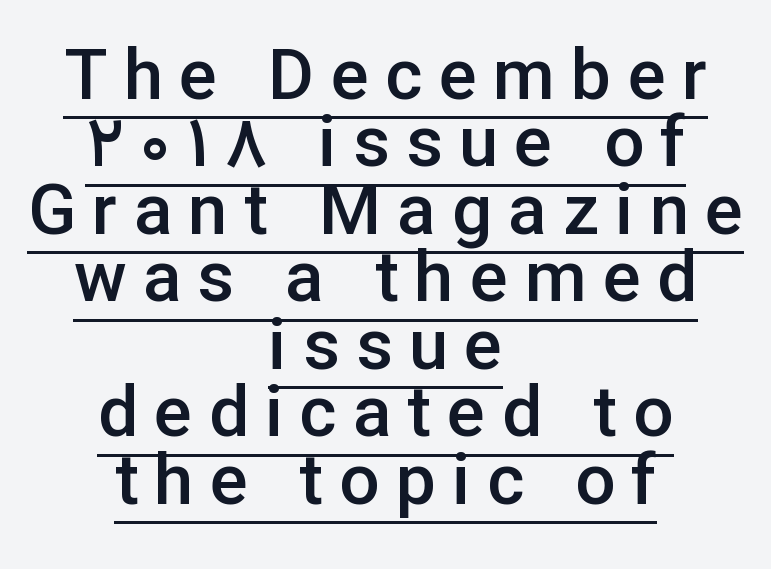
Proportional: the letters do not fall into vertical columns. Notice how a bar underscores the lettering throughout. The characters display no serif detailing; their extremities are plain. Caption: expanded tracking, letters set apart. Typesetter's note: demi weight, one step under bold. The paragraph has two soft edges and a firm central axis.
